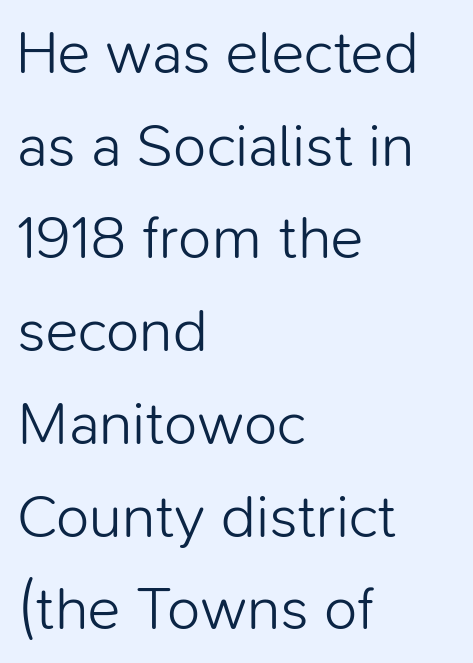
The image shows 61 px light sans-serif type, upright; set left-aligned, normal line spacing (1.52x), normal letter spacing, not underlined; low stroke contrast and a medium x-height.
